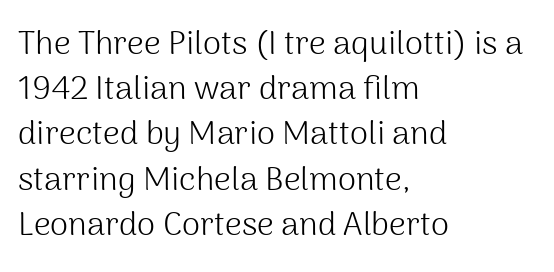
Q: Is the text bold? A: No.
Q: Is the text italic (slanted)? A: No, it is upright.
Q: Is the typeface a serif or a sans-serif typeface? A: Sans-serif.
Q: Is the text underlined? A: No.
Q: How is the paragraph aligned? A: Left-aligned.
Q: Is the spacing between letters normal or unusually wide? A: Normal.
Q: Is the spacing between lines tight, normal or loose? A: Normal.
Q: Width (condensed, normal, or wide)? A: Normal.
Q: Stroke contrast? A: Medium.
Q: x-height? A: Medium.
Q: Monospaced? A: No.
